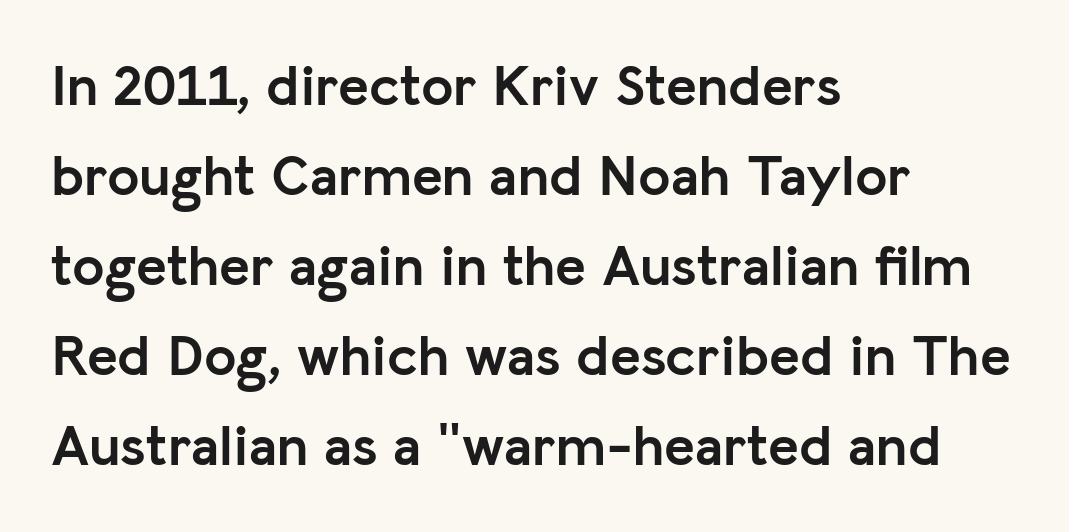
The passage shown has conventional tracking throughout. The setting favours the left margin, as ordinary paragraphs usually do. Type style note: lacks serifs. Lines of text with bare space underneath. A roman cut, with each character standing at attention.
